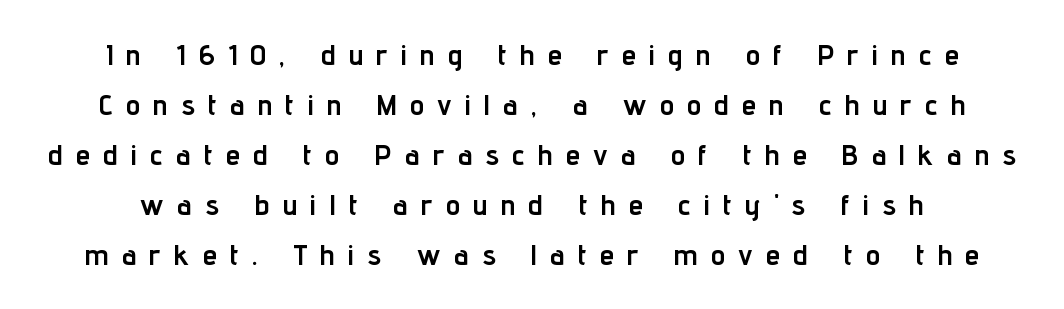
Q: Is the text bold? A: Yes.
Q: Is the text italic (slanted)? A: No, it is upright.
Q: Is the typeface a serif or a sans-serif typeface? A: Sans-serif.
Q: Is the text underlined? A: No.
Q: Is the spacing between letters normal or unusually wide? A: Unusually wide.
Q: Width (condensed, normal, or wide)? A: Condensed.
Q: Stroke contrast? A: Low.
Q: x-height? A: Medium.
Q: Monospaced? A: No.
